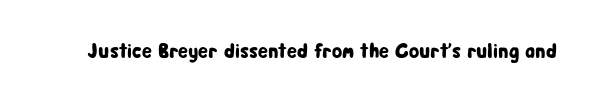
Every character sits straight up, as roman type does. The string is rendered with underlining switched off. Students, note that the glyphs here touch the page at normal intervals.
